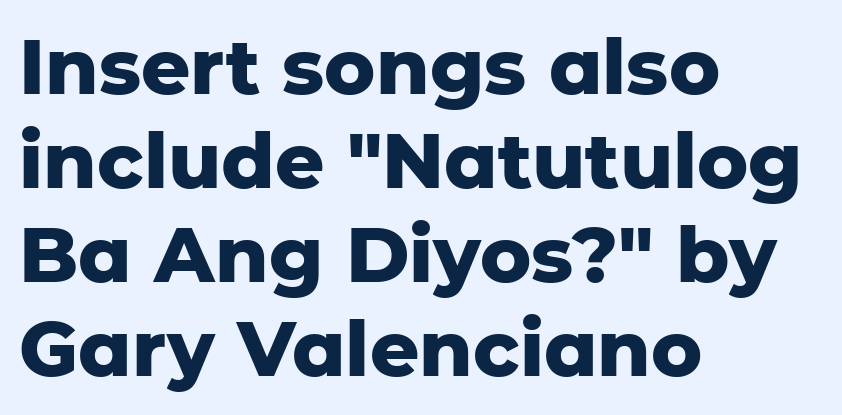
Q: Is the text bold? A: Yes.
Q: Is the text italic (slanted)? A: No, it is upright.
Q: Is the typeface a serif or a sans-serif typeface? A: Sans-serif.
Q: Is the text underlined? A: No.
Q: How is the paragraph aligned? A: Left-aligned.
Q: Is the spacing between letters normal or unusually wide? A: Normal.
Q: Width (condensed, normal, or wide)? A: Normal.
Q: Stroke contrast? A: Low.
Q: x-height? A: Medium.
Q: Monospaced? A: No.
